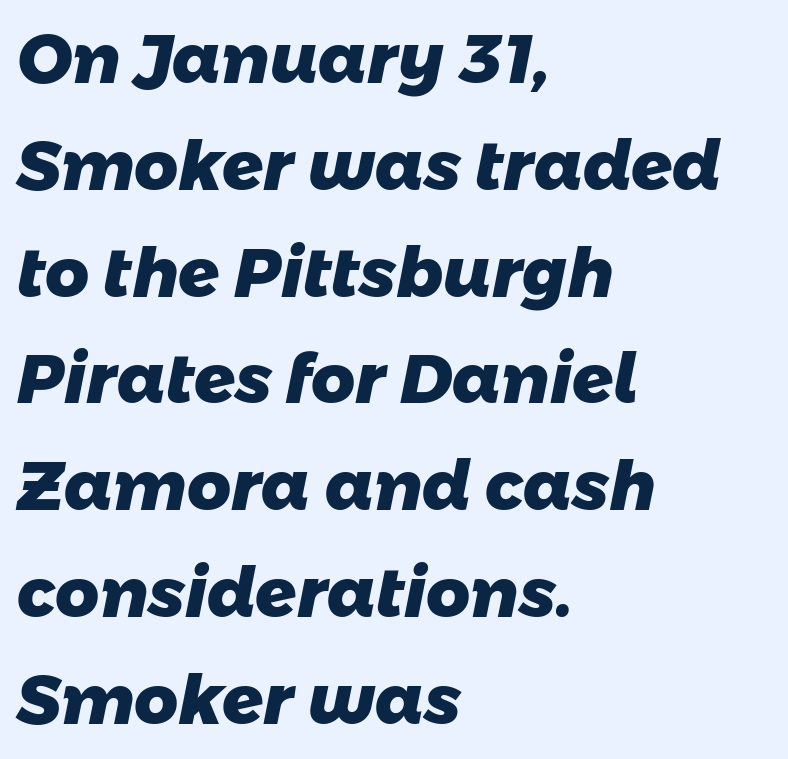
Q: Is the text bold? A: Yes.
Q: Is the typeface a serif or a sans-serif typeface? A: Sans-serif.
Q: Is the text underlined? A: No.
Q: How is the paragraph aligned? A: Left-aligned.
Q: Is the spacing between letters normal or unusually wide? A: Normal.
Q: Is the spacing between lines tight, normal or loose? A: Normal.
Q: Width (condensed, normal, or wide)? A: Normal.
Q: Stroke contrast? A: Low.
Q: x-height? A: Medium.
Q: Monospaced? A: No.
